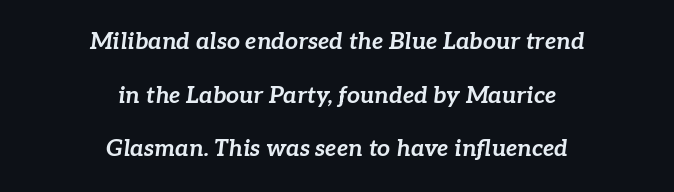
The image shows 23 px bold type, italic (leaning right); set centered, loose line spacing (2.33x), normal letter spacing, not underlined.
